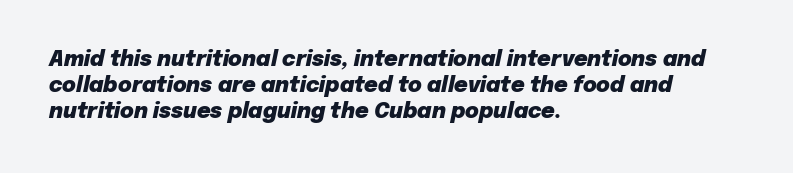
The image shows 21 px bold type, italic (leaning right); set left-aligned, line spacing 1.24x, normal letter spacing, not underlined.
